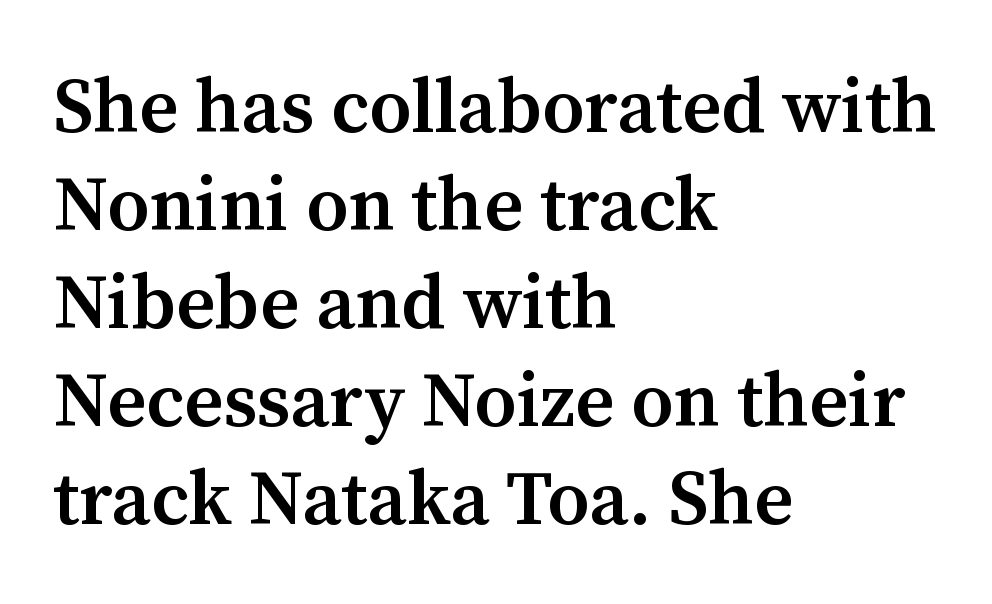
The image shows 76 px semibold serif type, upright; set left-aligned, normal line spacing (1.29x), normal letter spacing, not underlined; medium stroke contrast and a medium x-height.
